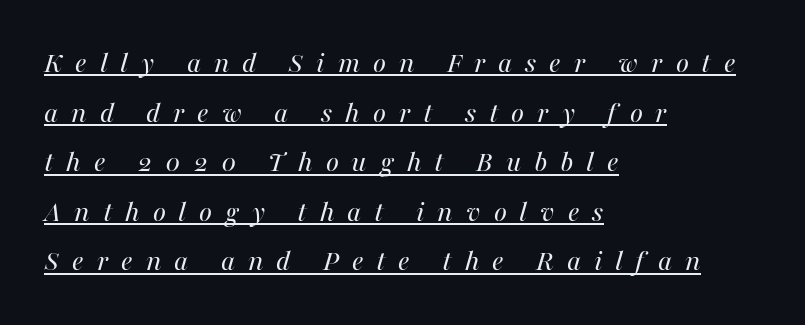
The image shows 31 px regular-weight type, italic (leaning right); set left-aligned, normal line spacing (1.6x), unusually wide letter spacing (+0.42 em), underlined; medium stroke contrast and a medium x-height.
